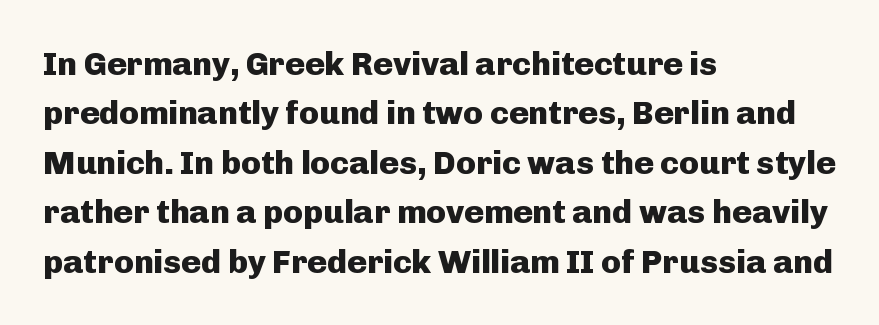
This rendering uses left alignment, leaving the right contour irregular. Tall strokes in this sample are plumb rather than angled. Font category for this specimen: sans-serif. The zone under the glyphs is completely vacant.
